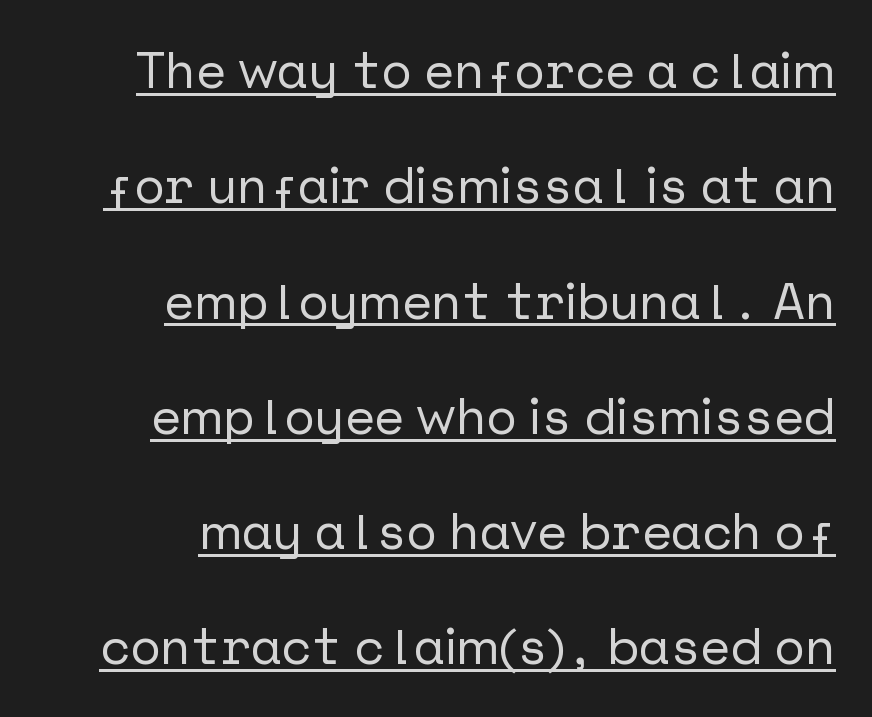
Q: Is the text italic (slanted)? A: No, it is upright.
Q: Is the typeface a serif or a sans-serif typeface? A: Sans-serif.
Q: Is the text underlined? A: Yes.
Q: How is the paragraph aligned? A: Right-aligned.
Q: Is the spacing between letters normal or unusually wide? A: Normal.
Q: Is the spacing between lines tight, normal or loose? A: Loose.
Q: Width (condensed, normal, or wide)? A: Normal.
Q: Stroke contrast? A: Low.
Q: x-height? A: Medium.
